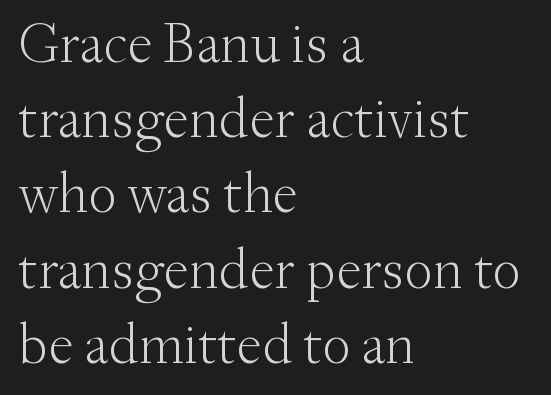
The face looks like a standard text weight, possibly lighter. The specimen reads as upright at a glance. These lines are rendered in a variable-pitch font. Reading down the block, your eye returns to a fixed left position each line. Font category for this specimen: serif.
